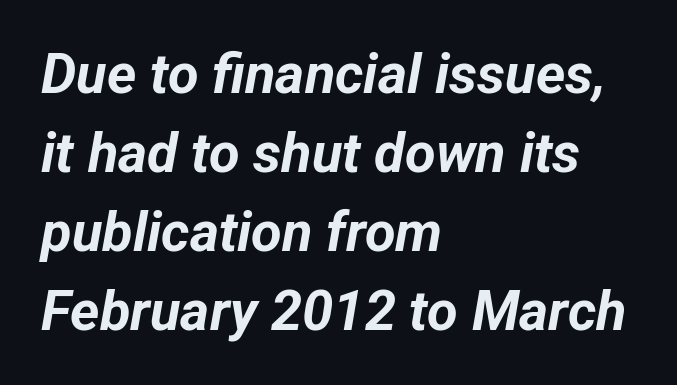
{"italic": "yes", "lean": "right", "slant_degrees": 12, "bold": "yes", "weight": "bold", "width": "normal", "stroke_contrast": "low", "x_height": "medium", "monospaced": "no", "underline": "no", "align": "left", "line_spacing": "normal", "line_spacing_ratio": 1.41, "letter_spacing": "normal", "letter_spacing_em": 0.0, "glyph_px": 56}
